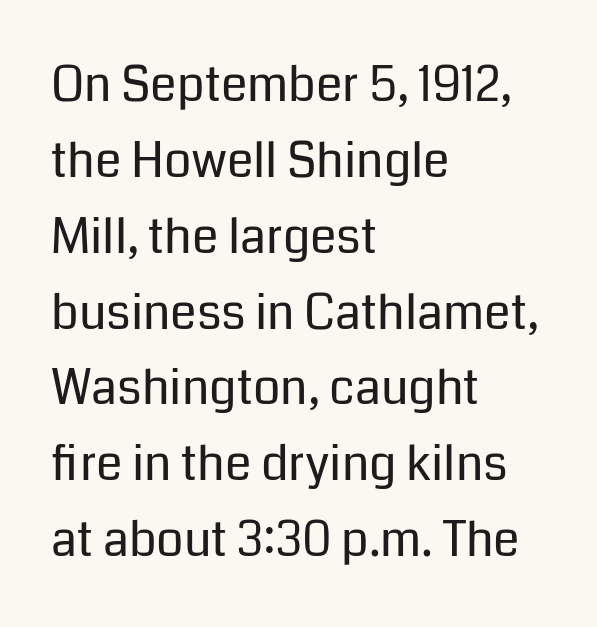
{"serif": "no", "italic": "no", "bold": "no", "weight": "regular", "width": "normal", "stroke_contrast": "low", "x_height": "medium", "monospaced": "no", "underline": "no", "align": "left", "line_spacing": "normal", "line_spacing_ratio": 1.58, "letter_spacing": "normal", "letter_spacing_em": 0.0, "glyph_px": 48}
